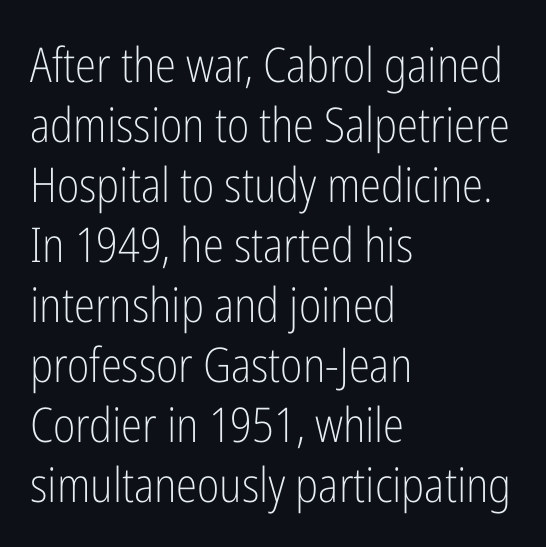
The characters are drawn with everyday or finer stroke widths. Letter spacing: default. Reading down the column, the eye jumps a familiar distance to each next line. Leftover space on each line is placed entirely after the last word. The characters display no serif detailing; their extremities are plain. Is there any slant? The stems are plumb.
